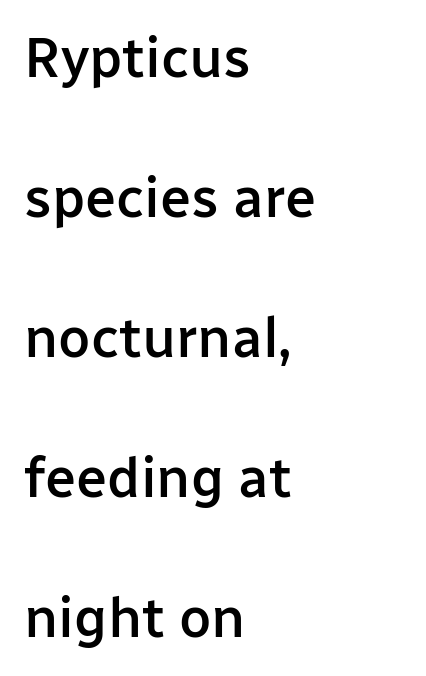
The image shows 56 px semibold sans-serif type, upright; set left-aligned, loose line spacing (2.5x), normal letter spacing, not underlined; low stroke contrast and a medium x-height.
